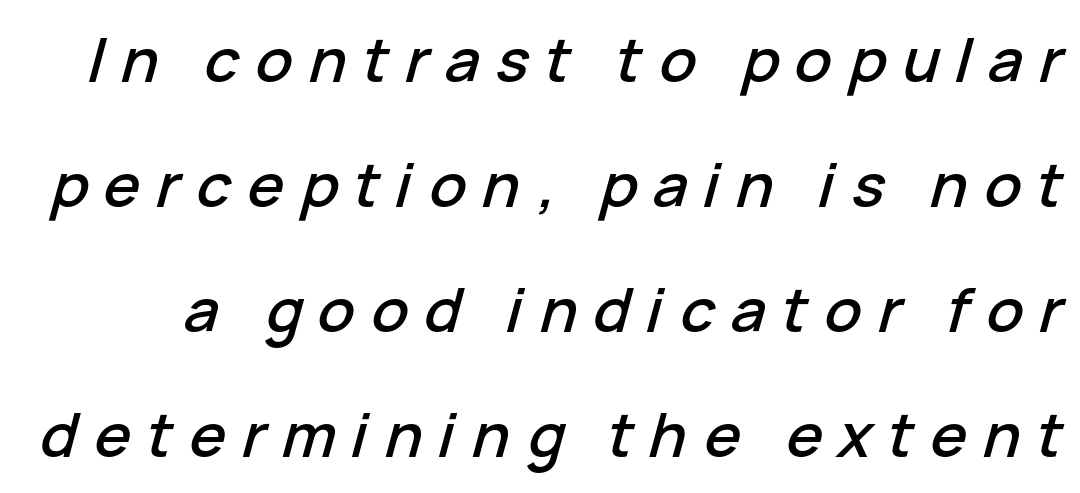
The image shows 61 px text type, italic (leaning right); set loose line spacing (2.05x), unusually wide letter spacing (+0.27 em), not underlined; low stroke contrast and a medium x-height.
